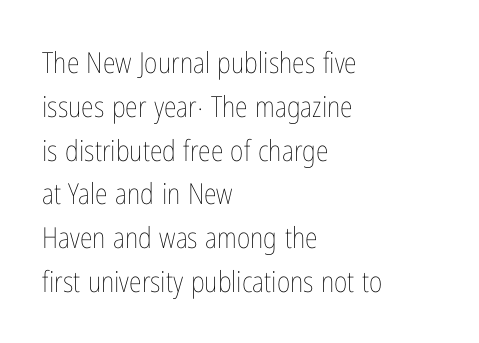
{"italic": "no", "bold": "no", "weight": "thin", "width": "condensed", "stroke_contrast": "low", "x_height": "medium", "monospaced": "no", "underline": "no", "align": "left", "line_spacing": "normal", "line_spacing_ratio": 1.51, "letter_spacing": "normal", "letter_spacing_em": 0.0, "glyph_px": 29}
